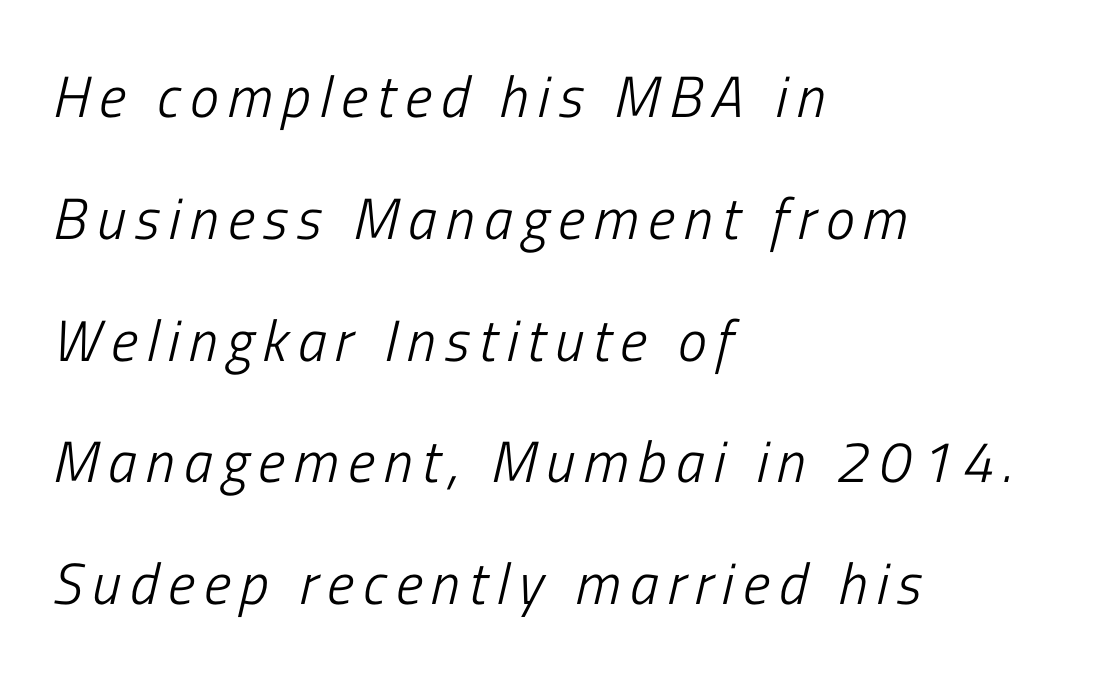
Q: Is the text bold? A: No.
Q: Is the text italic (slanted)? A: Yes, it leans right by about 13 degrees.
Q: Is the text underlined? A: No.
Q: How is the paragraph aligned? A: Left-aligned.
Q: Is the spacing between lines tight, normal or loose? A: Loose.
Q: Width (condensed, normal, or wide)? A: Condensed.
Q: Stroke contrast? A: Low.
Q: x-height? A: Medium.
Q: Monospaced? A: No.
